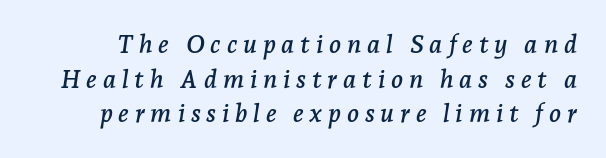
How are the letters spaced? Widely, with obvious added tracking. Vertically, the passage feels balanced, rows spaced as you'd expect. Posture: slanted. Check under the words: just untouched page.
